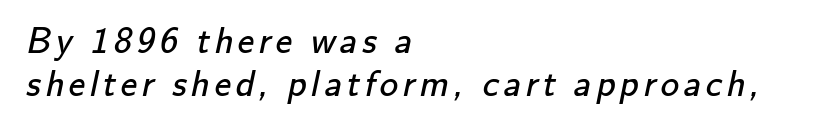
Is this a fixed-width face? No — the glyphs have proportional, varying widths. The strokes are not fattened; the text isn't bold. The glyphs in this specimen are sans serif. Honestly, there is no underline to notice here at all.
